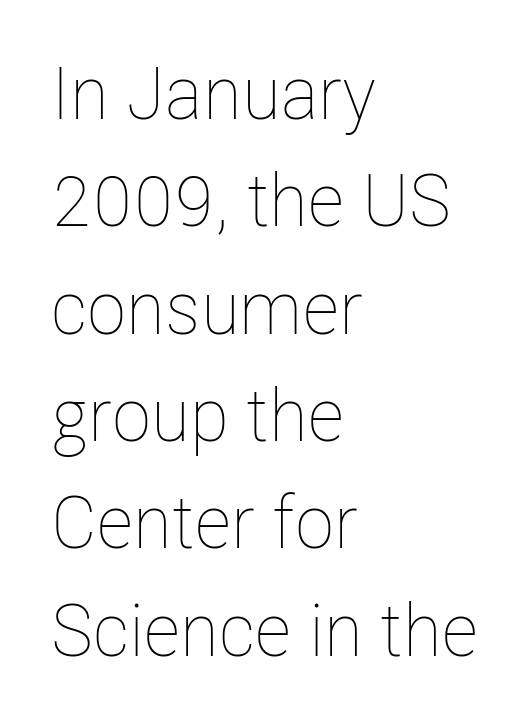
Vertical spacing — default. Every row of glyphs begins at an identical x-position on the left. The letters stand straight up with perfectly vertical stems. Underline: absent.
